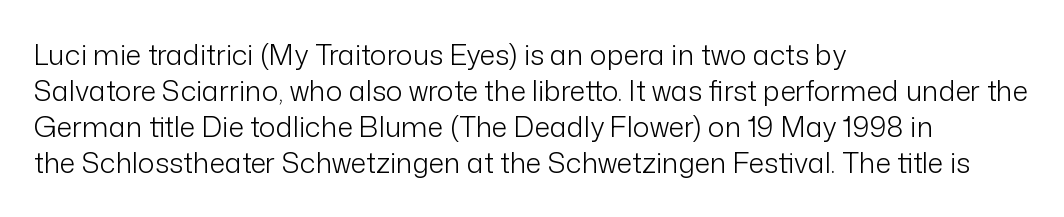
The image shows 28 px light sans-serif type, upright; set left-aligned, normal line spacing (1.29x), normal letter spacing, not underlined; low stroke contrast and a medium x-height.
